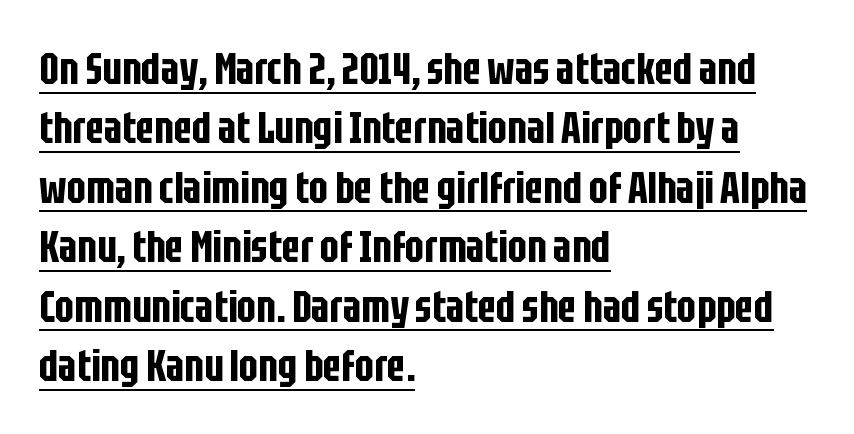
The rendering anchors every line to the left-hand side. A rule runs beneath these lines of type. Quick note: interline space is typical. The passage shown has conventional tracking throughout. Vertical strokes here are truly vertical. Each letter keeps its own natural width here, so spacing adapts to shape.
